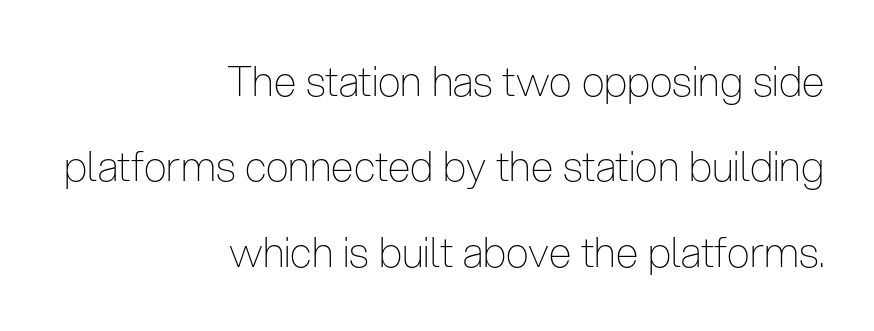
Q: Is the text bold? A: No.
Q: Is the text italic (slanted)? A: No, it is upright.
Q: Is the typeface a serif or a sans-serif typeface? A: Sans-serif.
Q: Is the text underlined? A: No.
Q: How is the paragraph aligned? A: Right-aligned.
Q: Is the spacing between letters normal or unusually wide? A: Normal.
Q: Is the spacing between lines tight, normal or loose? A: Loose.
Q: Width (condensed, normal, or wide)? A: Condensed.
Q: Stroke contrast? A: Low.
Q: x-height? A: Medium.
Q: Monospaced? A: No.
